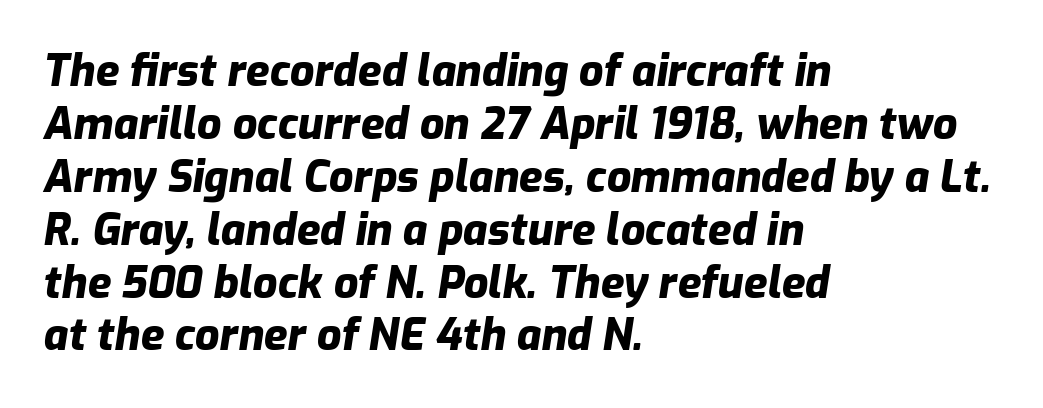
Q: Is the text bold? A: Yes.
Q: Is the text italic (slanted)? A: Yes, it leans right by about 9 degrees.
Q: Is the text underlined? A: No.
Q: How is the paragraph aligned? A: Left-aligned.
Q: Is the spacing between letters normal or unusually wide? A: Normal.
Q: Width (condensed, normal, or wide)? A: Normal.
Q: Stroke contrast? A: Low.
Q: x-height? A: Medium.
Q: Monospaced? A: No.
